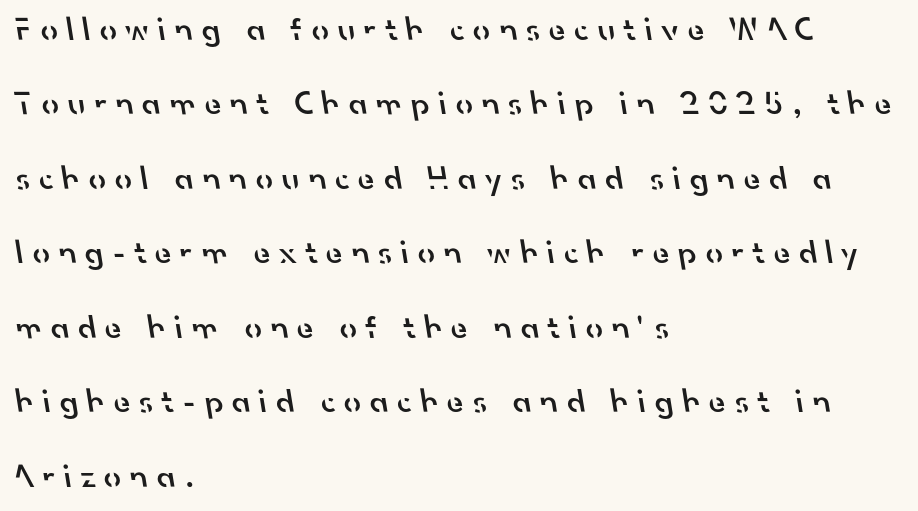
The image shows 34 px semibold sans-serif type; set left-aligned, loose line spacing (2.19x), unusually wide letter spacing (+0.26 em), not underlined; low stroke contrast and a small x-height.
